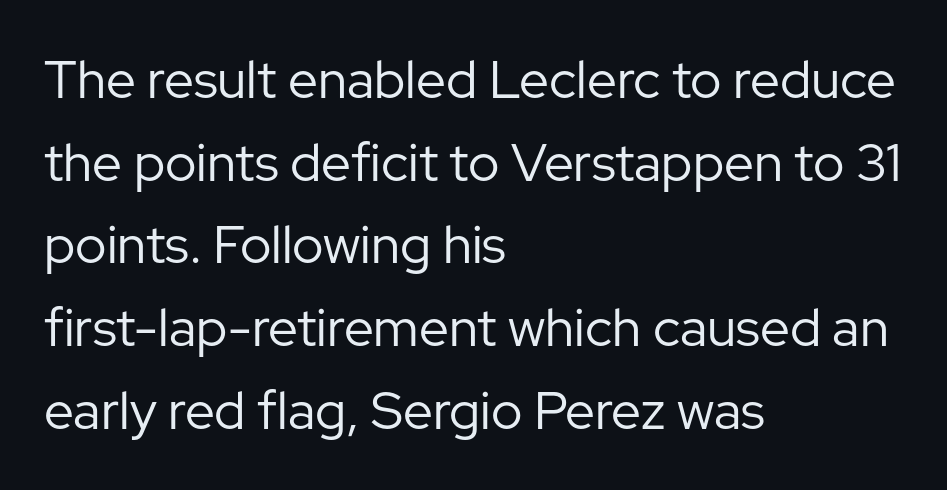
{"serif": "no", "italic": "no", "bold": "no", "weight": "regular", "width": "normal", "stroke_contrast": "low", "x_height": "medium", "monospaced": "no", "underline": "no", "align": "left", "line_spacing": "normal", "line_spacing_ratio": 1.56, "letter_spacing": "normal", "letter_spacing_em": 0.0, "glyph_px": 53}
